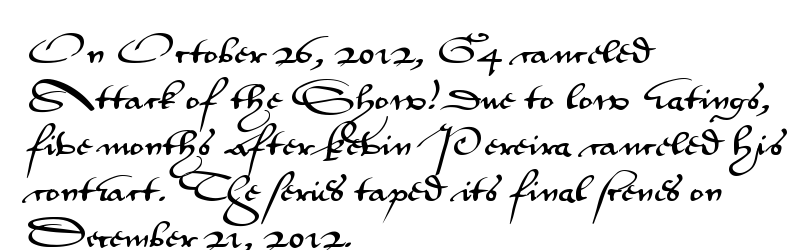
{"serif": "no", "width": "wide", "stroke_contrast": "medium", "x_height": "small", "monospaced": "no", "underline": "no", "align": "left", "line_spacing": "normal", "line_spacing_ratio": 1.53, "letter_spacing": "normal", "letter_spacing_em": 0.0, "glyph_px": 30}
